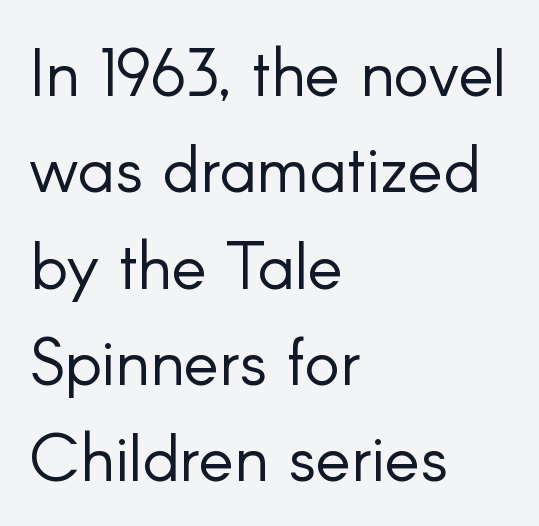
Q: Is the text bold? A: No.
Q: Is the text italic (slanted)? A: No, it is upright.
Q: Is the typeface a serif or a sans-serif typeface? A: Sans-serif.
Q: Is the text underlined? A: No.
Q: How is the paragraph aligned? A: Left-aligned.
Q: Is the spacing between letters normal or unusually wide? A: Normal.
Q: Is the spacing between lines tight, normal or loose? A: Normal.
Q: Width (condensed, normal, or wide)? A: Normal.
Q: Stroke contrast? A: Low.
Q: x-height? A: Small.
Q: Monospaced? A: No.
